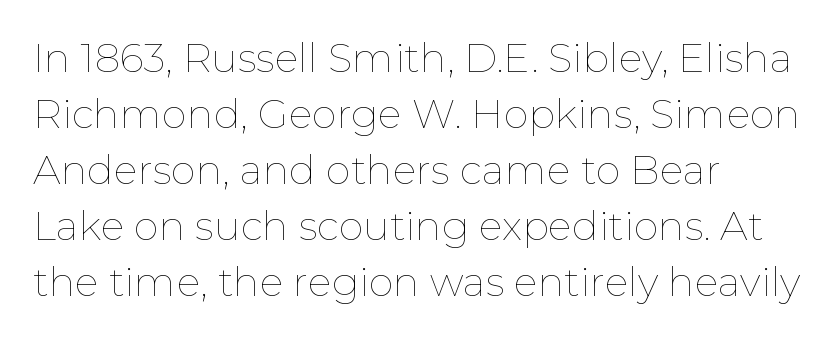
Spacing verdict: proportional, widths tailored to each character. Left-aligned paragraph, ragged on the right. What's the leading like? Ordinary, nothing unusual. Each word holds together tightly as a unit, with standard inter-letter gaps. The space beneath each line is pristine and unruled.
